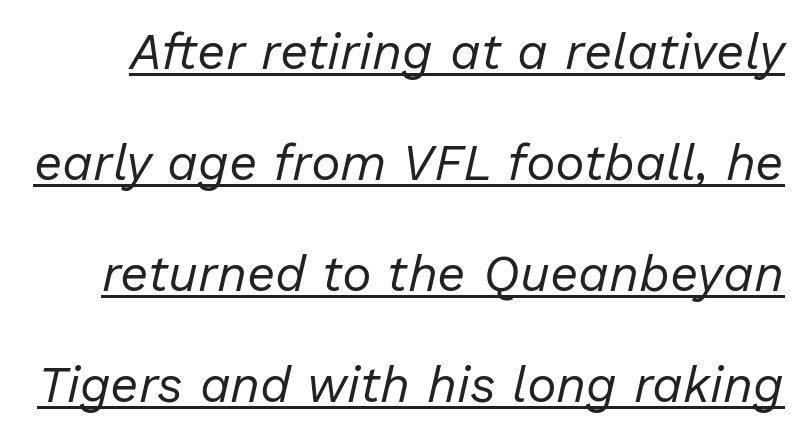
{"italic": "yes", "lean": "right", "slant_degrees": 13, "bold": "no", "weight": "regular", "width": "normal", "stroke_contrast": "low", "x_height": "medium", "monospaced": "no", "underline": "yes", "line_spacing": "loose", "line_spacing_ratio": 2.22, "letter_spacing": "normal", "letter_spacing_em": 0.0, "glyph_px": 50}
